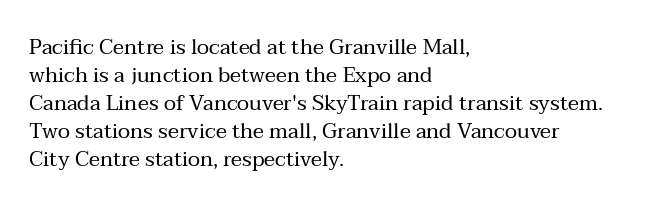
Q: Is the text bold? A: No.
Q: Is the text italic (slanted)? A: No, it is upright.
Q: Is the text underlined? A: No.
Q: How is the paragraph aligned? A: Left-aligned.
Q: Is the spacing between letters normal or unusually wide? A: Normal.
Q: Is the spacing between lines tight, normal or loose? A: Normal.
